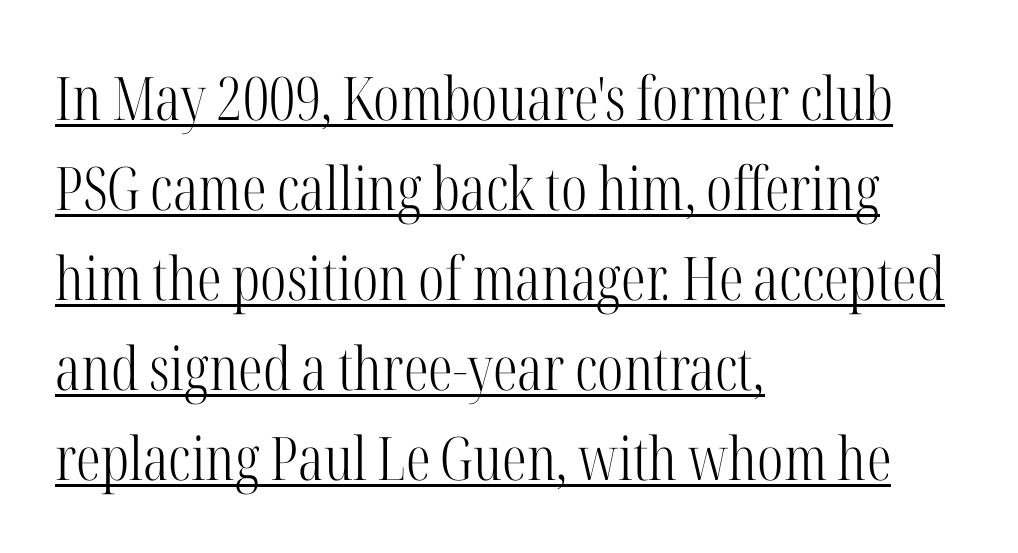
Short and long lines alike share a common starting point at left. Check where the strokes stop: tiny serifs finish them off. In terms of letterspacing, this is plain default setting. This sample has the flowing, uneven cadence of proportional lettering. Posture: upright roman. Summary of weight: not heavy and not bold.
